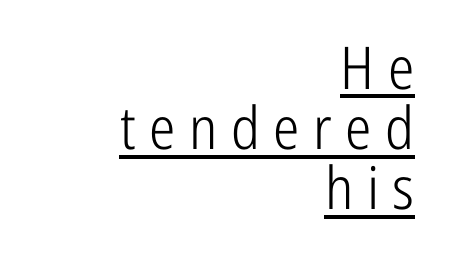
{"serif": "no", "italic": "no", "bold": "no", "weight": "light", "width": "condensed", "stroke_contrast": "low", "x_height": "medium", "monospaced": "no", "underline": "yes", "align": "right", "line_spacing": "tight", "line_spacing_ratio": 1.02, "letter_spacing": "wide", "letter_spacing_em": 0.23, "glyph_px": 59}
